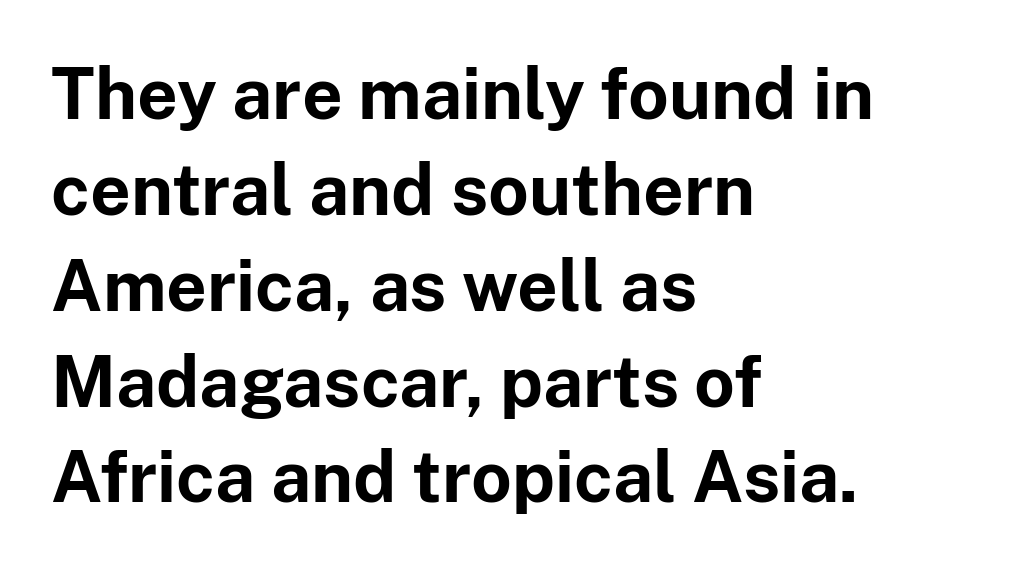
As a designer I'd log this as weight 700, bold. The passage shown is typeset with a sans-serif family. The block of text has a typical density, with ordinary space between rows. The lines are quadded left. Standard letterfit; no display-style spreading of the glyphs. The space beneath each line is pristine and unruled.
